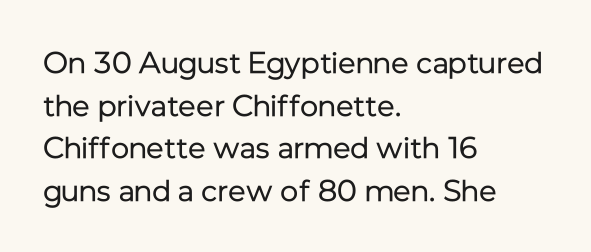
The specimen reads as upright at a glance. Inter-character spacing is left at the font's built-in metrics. The passage shown stacks its lines at a standard gap. The type family on display is of the sans-serif kind.
